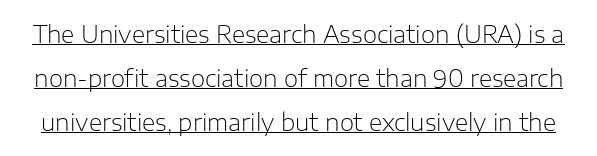
The image shows 23 px text type, upright; set loose line spacing (1.91x), normal letter spacing, underlined.
